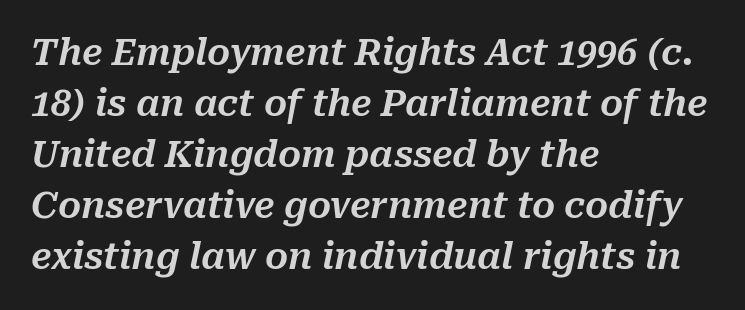
The image shows 36 px text type, italic (leaning right); set left-aligned, normal line spacing (1.42x), normal letter spacing, not underlined; medium stroke contrast and a medium x-height.
